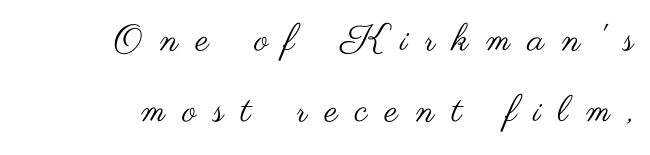
{"serif": "no", "bold": "no", "weight": "regular", "width": "wide", "stroke_contrast": "medium", "x_height": "small", "monospaced": "no", "underline": "no", "align": "right", "line_spacing": "loose", "line_spacing_ratio": 1.93, "letter_spacing": "wide", "letter_spacing_em": 0.47, "glyph_px": 37}
